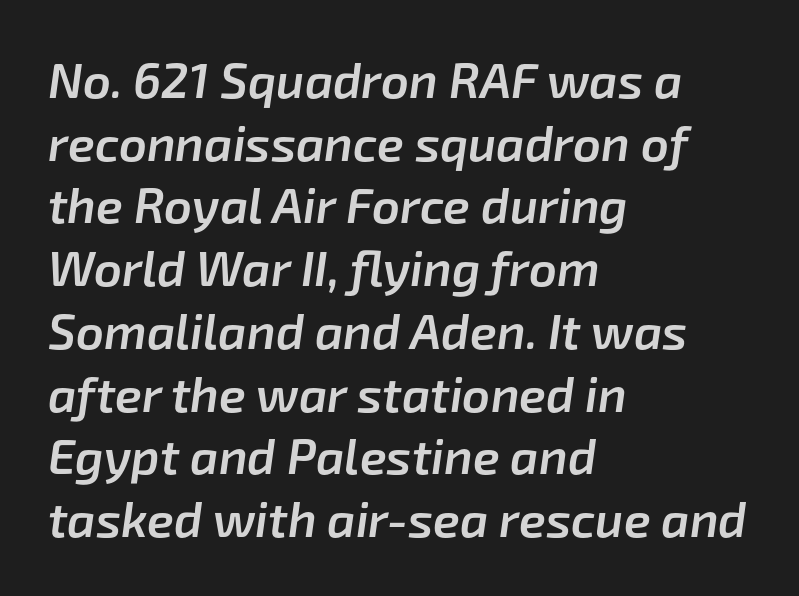
{"italic": "yes", "lean": "right", "slant_degrees": 8, "bold": "semi", "weight": "semibold", "width": "normal", "stroke_contrast": "low", "x_height": "medium", "monospaced": "no", "underline": "no", "align": "left", "line_spacing": "normal", "line_spacing_ratio": 1.28, "letter_spacing": "normal", "letter_spacing_em": 0.0, "glyph_px": 49}
